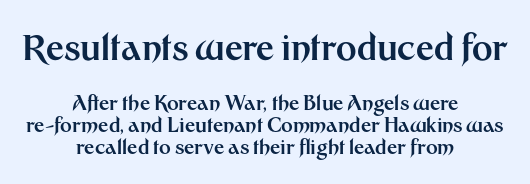
The image shows 35 px bold sans-serif type, upright; set centered, tight line spacing (1.1x), normal letter spacing, not underlined; the first (top) block is 1.75x larger; medium stroke contrast and a medium x-height.
